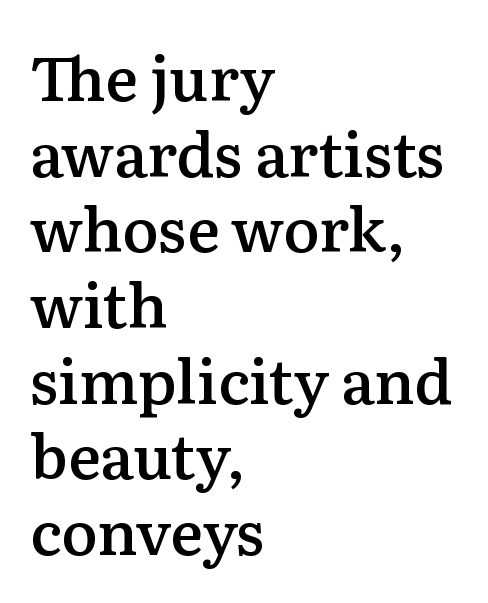
The rendering uses a semibold face; strokes are thickened but not to full bold. What kind of face is this? One with serifs. These lines are rendered in a variable-pitch font. The paragraph has a hard left edge and a soft right edge. Posture: vertical. Look at the tracking — it's just the regular setting, nothing added.
